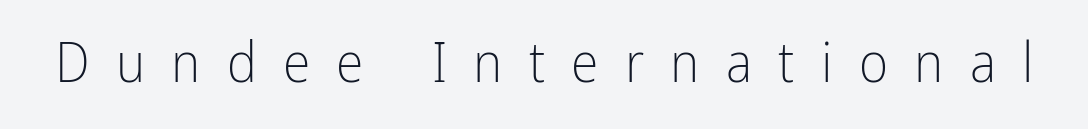
Q: Is the text bold? A: No.
Q: Is the text italic (slanted)? A: No, it is upright.
Q: Is the typeface a serif or a sans-serif typeface? A: Sans-serif.
Q: Is the text underlined? A: No.
Q: Is the spacing between letters normal or unusually wide? A: Unusually wide.
Q: Width (condensed, normal, or wide)? A: Condensed.
Q: Stroke contrast? A: Low.
Q: x-height? A: Medium.
Q: Monospaced? A: No.
